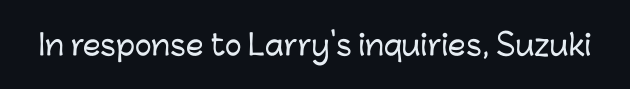
Tracking here is standard; glyphs follow each other at the usual distance. You can tell it's not italic because the verticals are truly vertical. Typographically, this falls in the sans-serif category. The letters advance in unequal steps, a hallmark of proportional type. No word sits above an underline.
